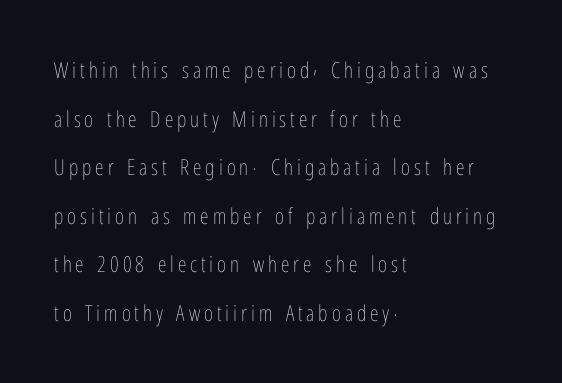
This rendering uses left alignment, leaving the right contour irregular. Posture: vertical. Honestly, the rows look like they've been pulled way apart. This reads as an unemphasized weight, regular at the heaviest. Has an underline been added? It has not.
